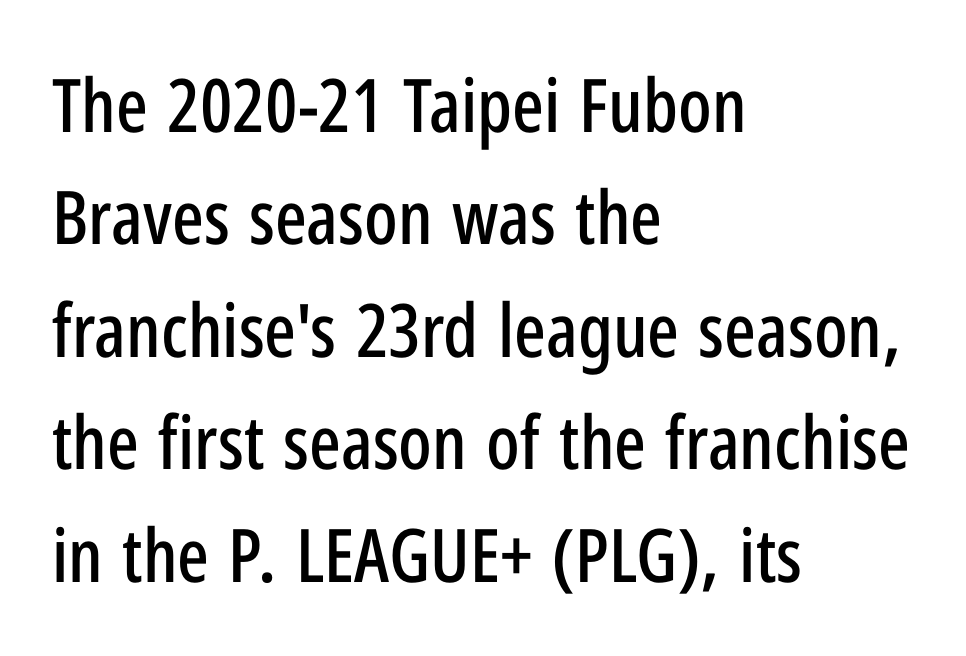
{"serif": "no", "italic": "no", "width": "condensed", "stroke_contrast": "low", "x_height": "medium", "monospaced": "no", "underline": "no", "align": "left", "line_spacing": "normal", "line_spacing_ratio": 1.52, "letter_spacing": "normal", "letter_spacing_em": 0.0, "glyph_px": 74}
